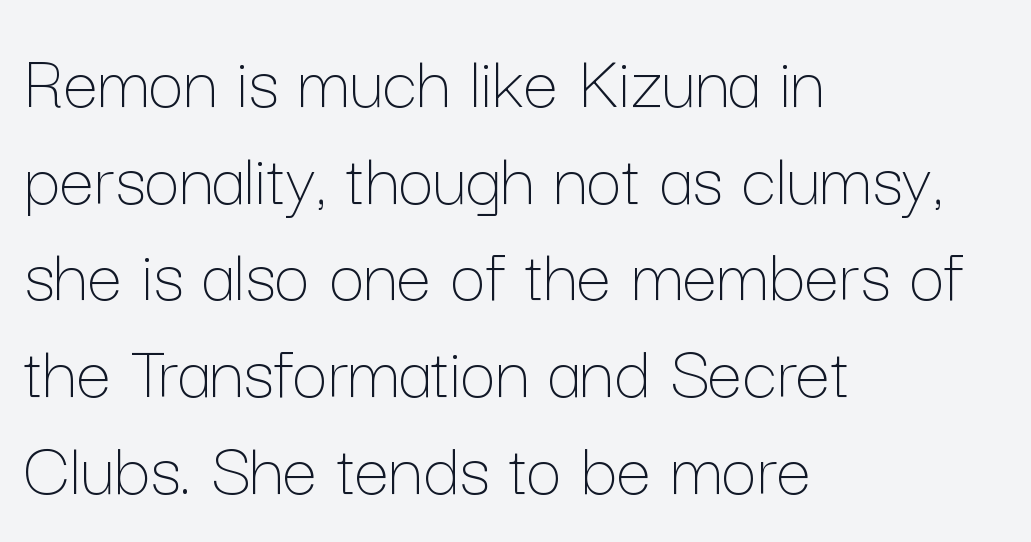
{"italic": "no", "bold": "no", "weight": "thin", "width": "normal", "stroke_contrast": "low", "x_height": "medium", "monospaced": "no", "underline": "no", "align": "left", "line_spacing_ratio": 1.24, "letter_spacing": "normal", "letter_spacing_em": 0.0, "glyph_px": 78}
